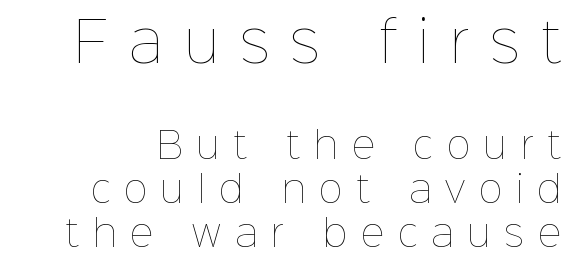
Q: Is the text bold? A: No.
Q: Is the text italic (slanted)? A: No, it is upright.
Q: Is the text underlined? A: No.
Q: Is the spacing between letters normal or unusually wide? A: Unusually wide.
Q: Which block of text is set in a larger size, the first (top) or the second (bottom)? A: The first (top) one.
Q: Width (condensed, normal, or wide)? A: Normal.
Q: Stroke contrast? A: Low.
Q: x-height? A: Medium.
Q: Monospaced? A: No.
